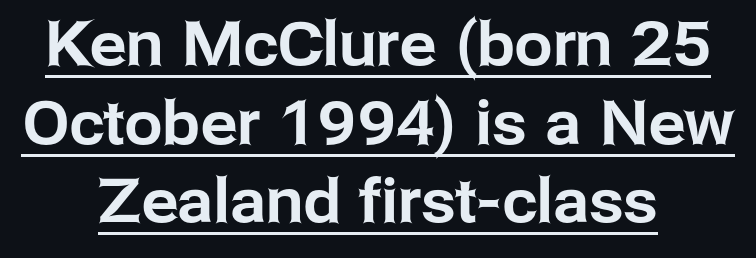
The image shows 61 px sans-serif type, upright; set centered, normal line spacing (1.29x), normal letter spacing, underlined; low stroke contrast and a medium x-height.
